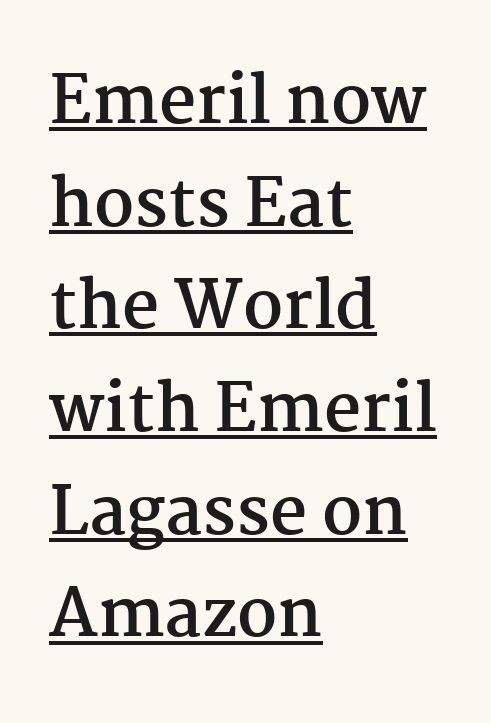
What stands out about the letter spacing? Nothing — it is the standard amount. Is this a sans? No — the strokes have serifs. This sample has the flowing, uneven cadence of proportional lettering. Strong, thick strokes mark this as bold type.
